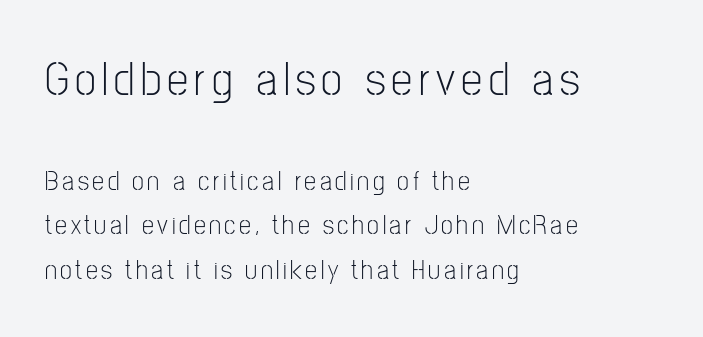
{"serif": "no", "italic": "no", "bold": "no", "weight": "light", "width": "condensed", "stroke_contrast": "low", "x_height": "medium", "monospaced": "no", "underline": "no", "align": "left", "line_spacing": "normal", "line_spacing_ratio": 1.64, "larger_block": "first", "size_ratio": 1.78, "glyph_px": 48}
